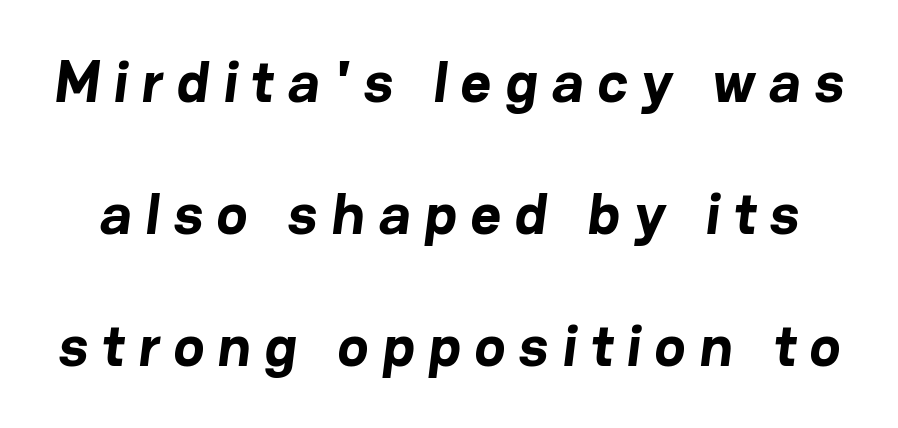
{"serif": "no", "bold": "yes", "weight": "bold", "width": "normal", "stroke_contrast": "low", "x_height": "medium", "monospaced": "no", "underline": "no", "line_spacing": "loose", "line_spacing_ratio": 2.24, "letter_spacing": "wide", "letter_spacing_em": 0.23, "glyph_px": 59}
